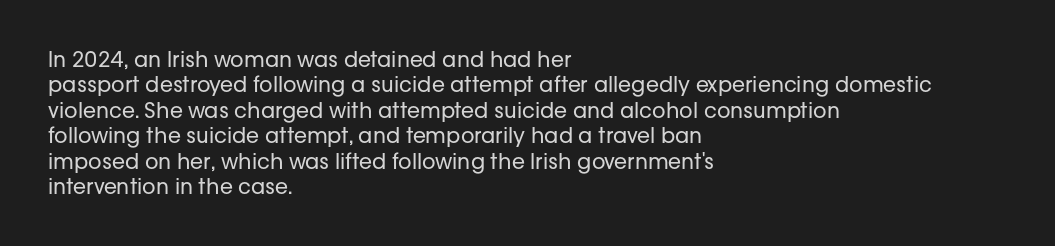
{"italic": "no", "bold": "no", "underline": "no", "align": "left", "line_spacing_ratio": 1.21, "letter_spacing": "normal", "letter_spacing_em": 0.0, "glyph_px": 21}
